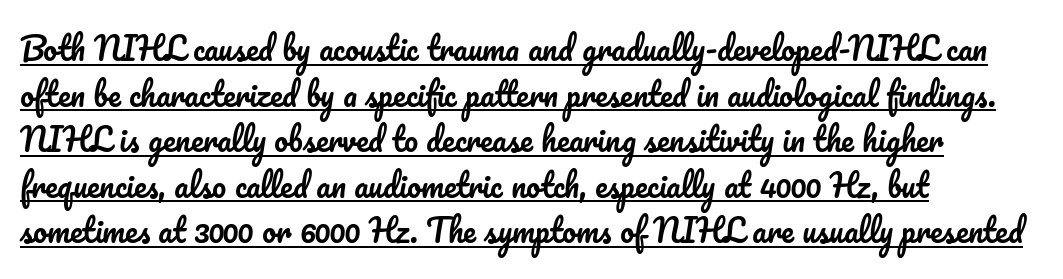
Looks like regular typesetting: each glyph gets only the width it needs. What stands out about the letter spacing? Nothing — it is the standard amount. These lines are set flush left with a ragged right edge. Leading: standard. These characters rest on top of a visible drawn line.
